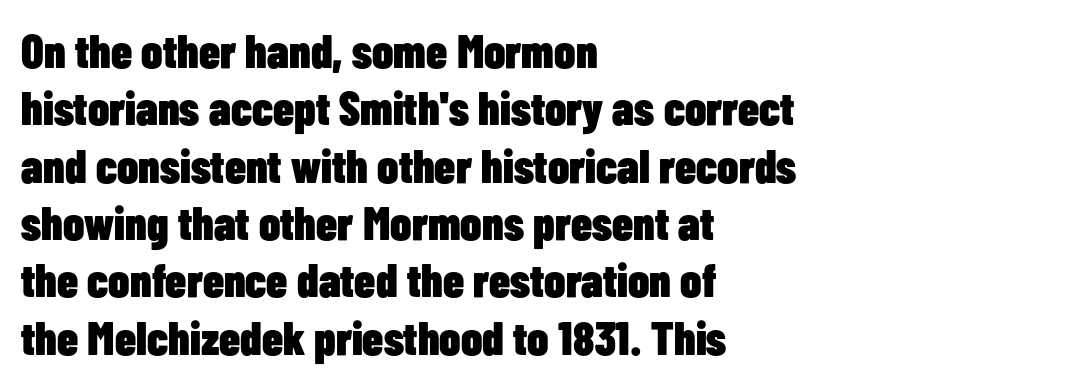
Rendered with straight, roman letterforms. This sample uses plain, unmodified letter spacing. The passage shown is typed in a proportional face where columns would drift. The letters carry no serifs — their stems end cleanly without finishing strokes. Typeset ragged right — the left edge is the straight one. Heft: maximum for text — a bold.
